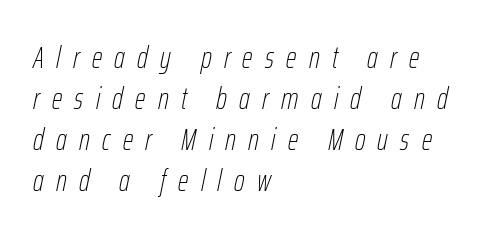
{"italic": "yes", "lean": "right", "slant_degrees": 12, "bold": "no", "weight": "thin", "width": "condensed", "stroke_contrast": "low", "x_height": "medium", "monospaced": "no", "underline": "no", "align": "left", "line_spacing": "normal", "line_spacing_ratio": 1.37, "letter_spacing": "wide", "letter_spacing_em": 0.41, "glyph_px": 30}
